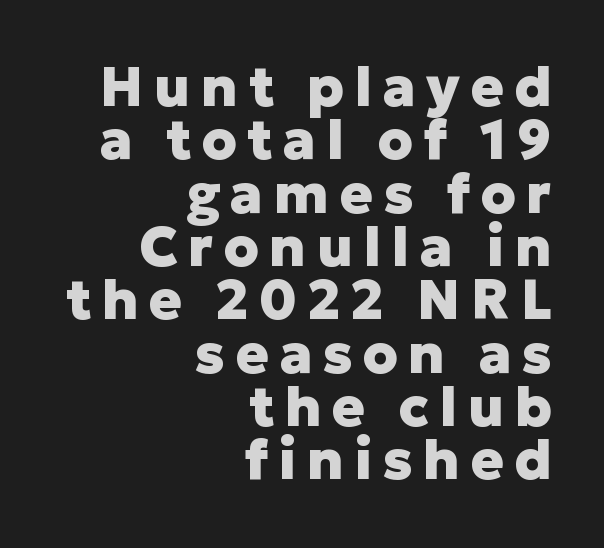
{"serif": "no", "italic": "no", "bold": "yes", "weight": "heavy", "width": "normal", "stroke_contrast": "low", "x_height": "medium", "monospaced": "no", "underline": "no", "align": "right", "line_spacing": "tight", "line_spacing_ratio": 0.97, "glyph_px": 55}
